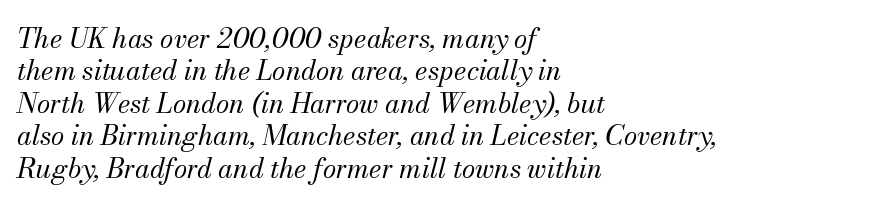
{"italic": "yes", "lean": "right", "slant_degrees": 13, "bold": "no", "underline": "no", "align": "left", "line_spacing_ratio": 1.2, "letter_spacing": "normal", "letter_spacing_em": 0.0, "glyph_px": 27}
